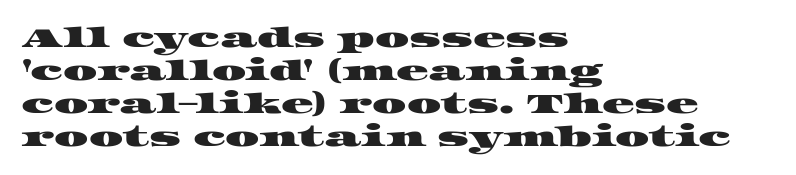
Descenders are the only things crossing below the line. Reading down the block, your eye returns to a fixed left position each line. Compared with typical body copy, the letter spacing here is the same.
